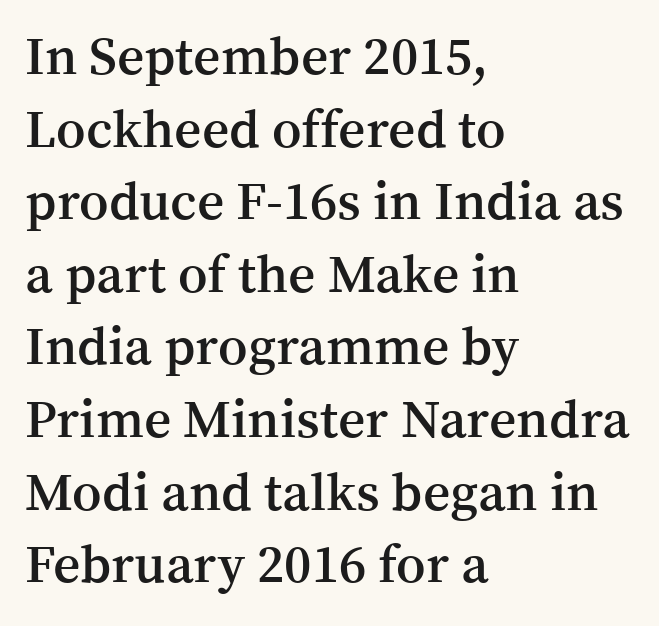
{"serif": "yes", "italic": "no", "bold": "semi", "weight": "semibold", "width": "normal", "stroke_contrast": "medium", "x_height": "medium", "monospaced": "no", "underline": "no", "align": "left", "line_spacing": "normal", "line_spacing_ratio": 1.37, "letter_spacing": "normal", "letter_spacing_em": 0.0, "glyph_px": 53}
